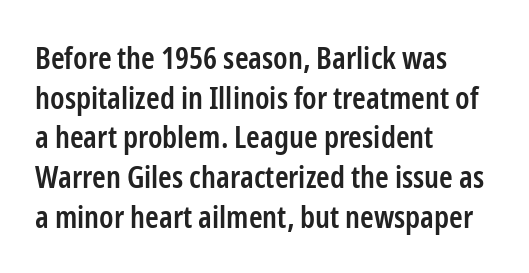
{"serif": "no", "italic": "no", "bold": "semi", "weight": "semibold", "width": "condensed", "stroke_contrast": "low", "x_height": "medium", "monospaced": "no", "underline": "no", "align": "left", "line_spacing": "normal", "line_spacing_ratio": 1.28, "letter_spacing": "normal", "letter_spacing_em": 0.0, "glyph_px": 31}
